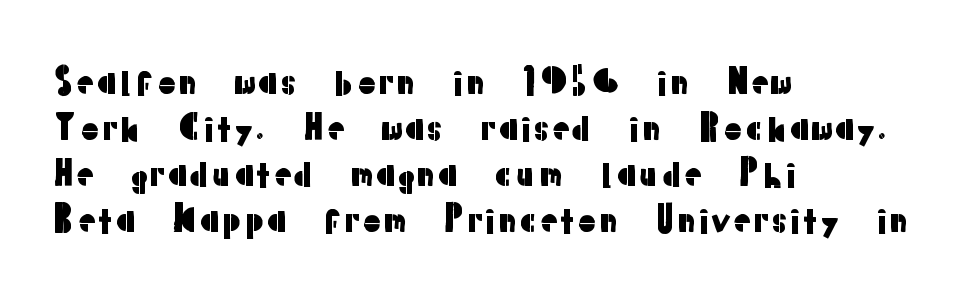
{"serif": "no", "italic": "no", "width": "normal", "stroke_contrast": "low", "x_height": "medium", "monospaced": "no", "underline": "no", "align": "left", "line_spacing": "normal", "line_spacing_ratio": 1.31, "letter_spacing": "normal", "letter_spacing_em": 0.0, "glyph_px": 35}
